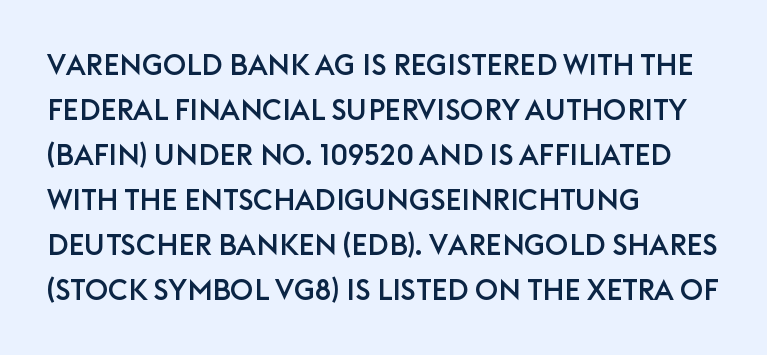
Honestly, the letter spacing is just normal — you wouldn't notice it. Check where the strokes stop: nothing finishes them off — pure sans. Descenders hang freely into open space. The letters stand upright; this is a roman face. Left-aligned paragraph, ragged on the right.
